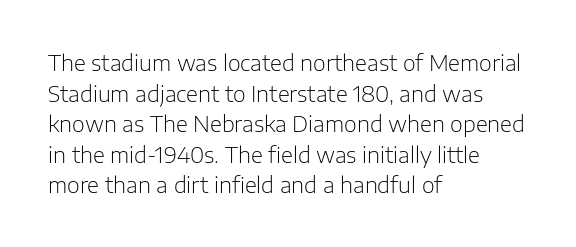
Here the glyphs are tracked normally, forming tight word shapes. This sample keeps an unexceptional amount of space between lines. Every character sits straight up, as roman type does. Each stroke keeps to a modest, everyday thickness or less. This rendering uses left alignment, leaving the right contour irregular. Descenders are the only things crossing below the line.
